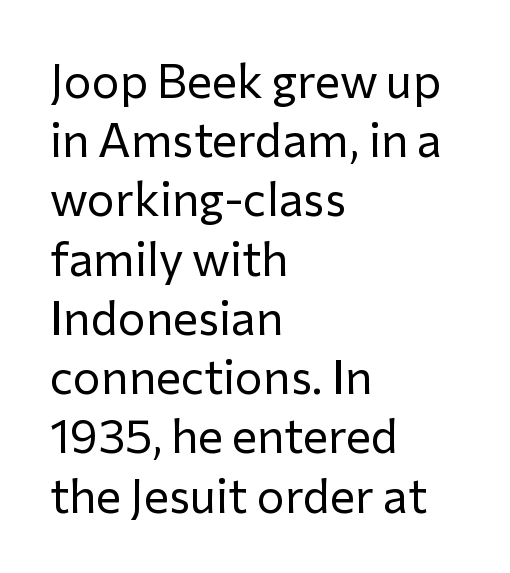
Standard letterfit; no display-style spreading of the glyphs. Type style note: lacks serifs. A quiet, ordinary-to-light weight characterises the typeface. The letters advance in unequal steps, a hallmark of proportional type. Beneath every word, the page is bare.
